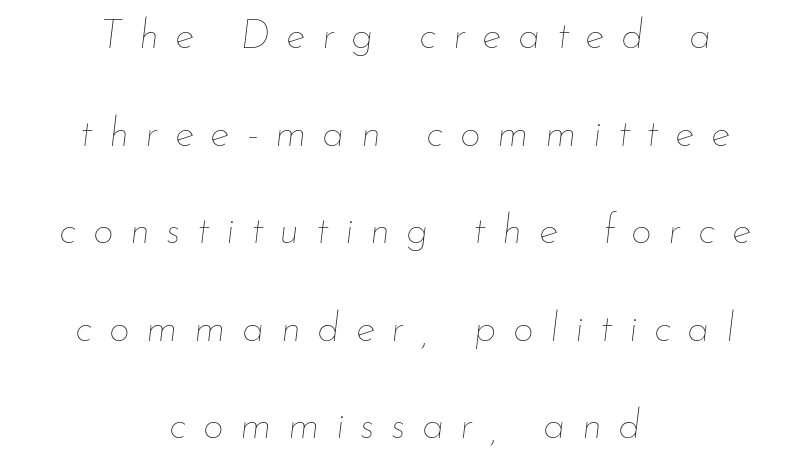
{"italic": "yes", "lean": "right", "slant_degrees": 7, "bold": "no", "weight": "thin", "width": "normal", "stroke_contrast": "low", "x_height": "small", "monospaced": "no", "underline": "no", "align": "center", "line_spacing": "loose", "line_spacing_ratio": 2.38, "letter_spacing": "wide", "letter_spacing_em": 0.4, "glyph_px": 41}
